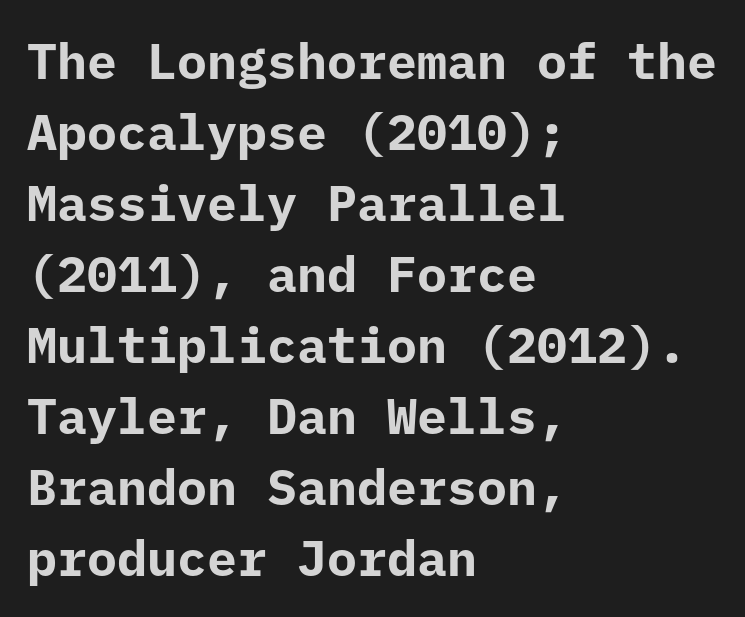
The image shows 50 px bold sans-serif type, upright, monospaced; set left-aligned, normal line spacing (1.42x), normal letter spacing, not underlined; low stroke contrast and a medium x-height.
